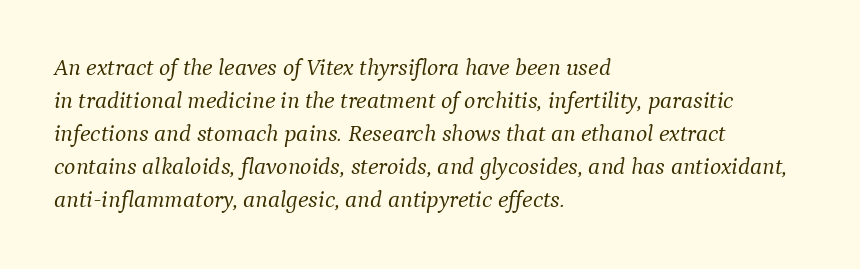
{"italic": "yes", "lean": "right", "slant_degrees": 9, "bold": "no", "underline": "no", "align": "left", "line_spacing": "normal", "line_spacing_ratio": 1.38, "letter_spacing": "normal", "letter_spacing_em": 0.0, "glyph_px": 24}
